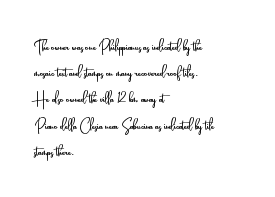
Q: Is the text bold? A: No.
Q: Is the text underlined? A: No.
Q: How is the paragraph aligned? A: Left-aligned.
Q: Is the spacing between letters normal or unusually wide? A: Normal.
Q: Is the spacing between lines tight, normal or loose? A: Normal.
